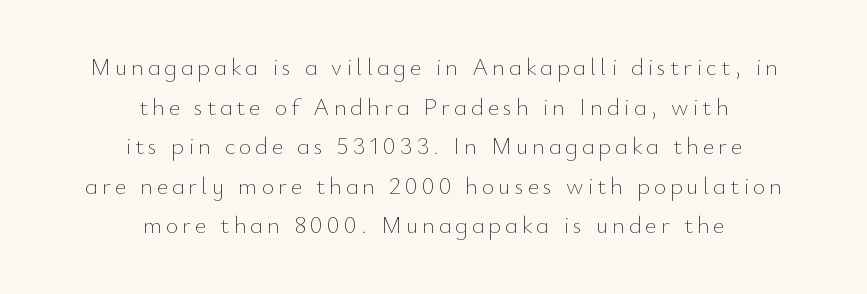
Q: Is the text bold? A: No.
Q: Is the text italic (slanted)? A: No, it is upright.
Q: Is the text underlined? A: No.
Q: How is the paragraph aligned? A: Centered.
Q: Is the spacing between lines tight, normal or loose? A: Normal.
